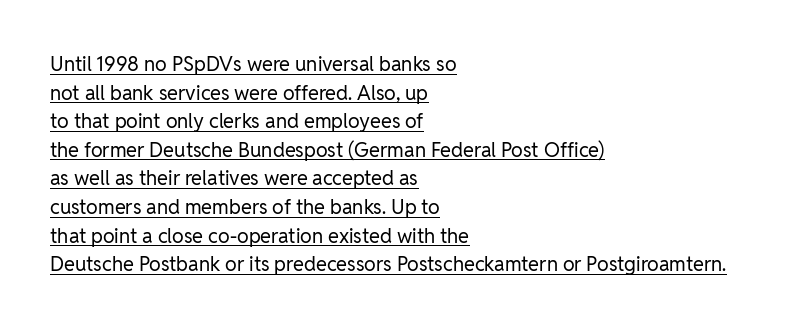
{"italic": "no", "bold": "no", "underline": "yes", "align": "left", "line_spacing": "normal", "line_spacing_ratio": 1.43, "letter_spacing": "normal", "letter_spacing_em": 0.0, "glyph_px": 20}
